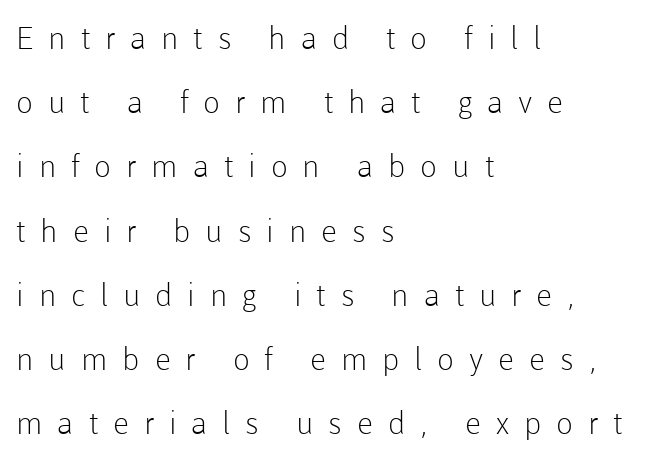
The image shows 31 px light sans-serif type, upright; set left-aligned, loose line spacing (2.07x), unusually wide letter spacing (+0.48 em), not underlined; low stroke contrast and a medium x-height.
